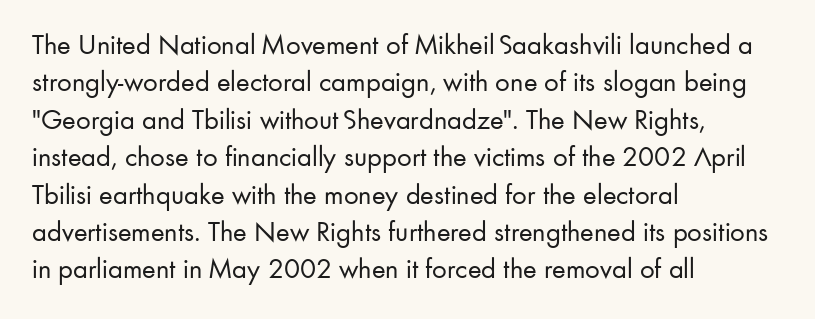
{"serif": "no", "italic": "no", "bold": "no", "weight": "regular", "width": "normal", "stroke_contrast": "low", "x_height": "small", "monospaced": "no", "underline": "no", "align": "left", "line_spacing": "normal", "line_spacing_ratio": 1.29, "letter_spacing": "normal", "letter_spacing_em": 0.0, "glyph_px": 29}
